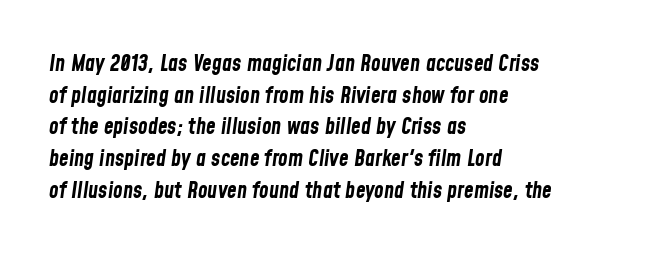
Q: Is the text bold? A: Yes.
Q: Is the text italic (slanted)? A: Yes, it leans right by about 8 degrees.
Q: Is the text underlined? A: No.
Q: How is the paragraph aligned? A: Left-aligned.
Q: Is the spacing between letters normal or unusually wide? A: Normal.
Q: Is the spacing between lines tight, normal or loose? A: Normal.
